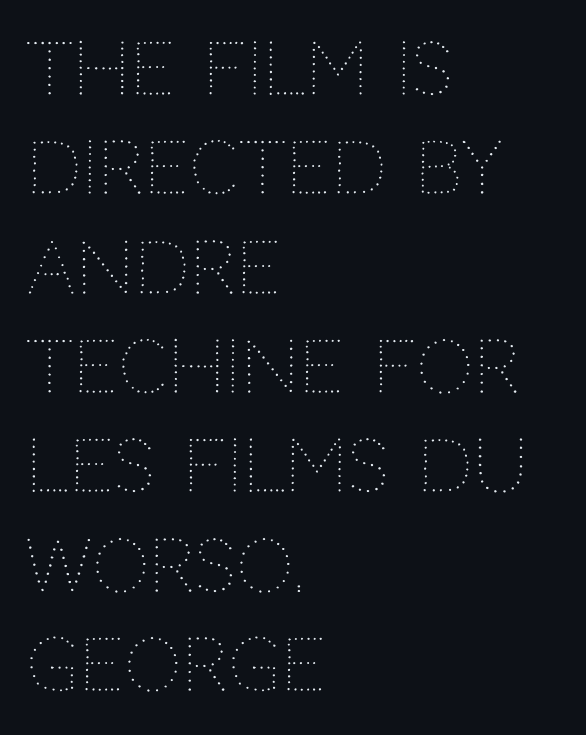
The image shows 72 px thin type, upright; set left-aligned, normal line spacing (1.38x), normal letter spacing, not underlined; medium stroke contrast and a large x-height.
